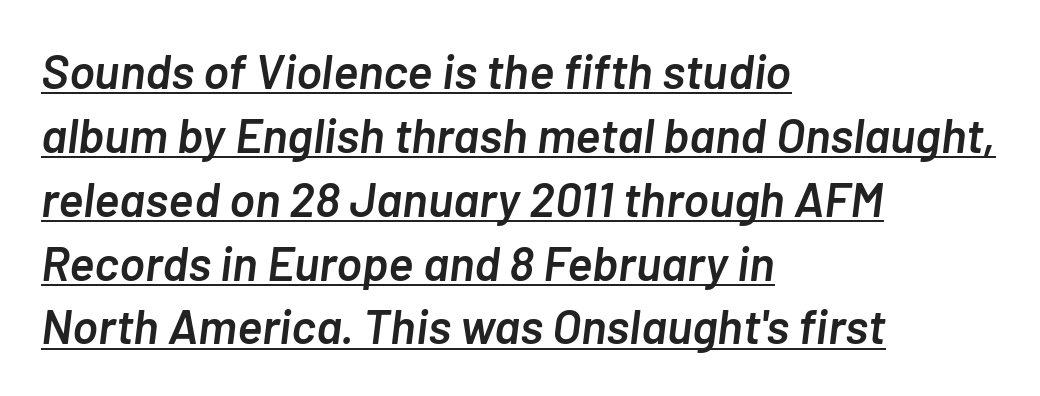
Q: Is the text bold? A: Semi-bold.
Q: Is the text italic (slanted)? A: Yes, it leans right by about 7 degrees.
Q: Is the text underlined? A: Yes.
Q: How is the paragraph aligned? A: Left-aligned.
Q: Is the spacing between letters normal or unusually wide? A: Normal.
Q: Is the spacing between lines tight, normal or loose? A: Normal.
Q: Width (condensed, normal, or wide)? A: Normal.
Q: Stroke contrast? A: Low.
Q: x-height? A: Medium.
Q: Monospaced? A: No.
